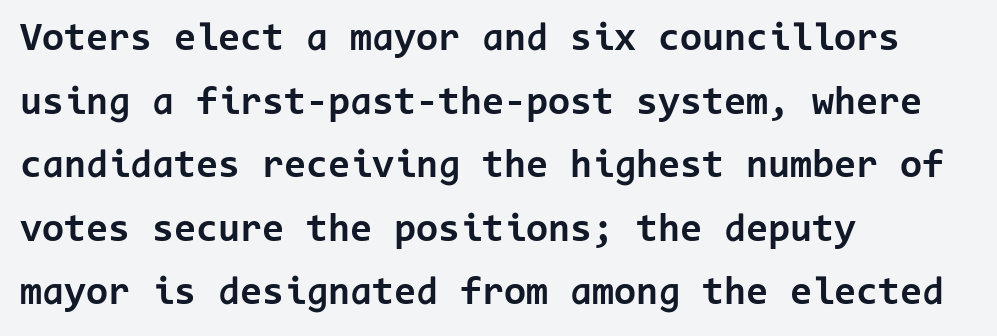
Q: Is the text bold? A: Yes.
Q: Is the text italic (slanted)? A: No, it is upright.
Q: Is the typeface a serif or a sans-serif typeface? A: Sans-serif.
Q: Is the text underlined? A: No.
Q: How is the paragraph aligned? A: Left-aligned.
Q: Is the spacing between letters normal or unusually wide? A: Normal.
Q: Is the spacing between lines tight, normal or loose? A: Normal.
Q: Width (condensed, normal, or wide)? A: Normal.
Q: Stroke contrast? A: Low.
Q: x-height? A: Medium.
Q: Monospaced? A: Yes.
